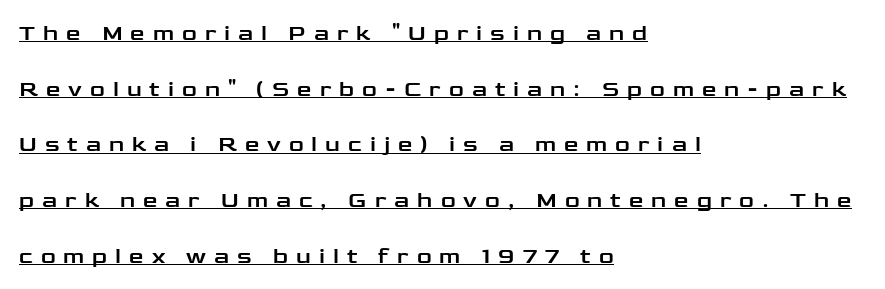
The image shows 23 px text type, upright; set left-aligned, loose line spacing (2.42x), unusually wide letter spacing (+0.35 em), underlined.
